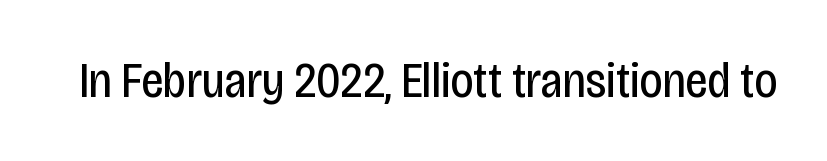
Q: Is the text bold? A: No.
Q: Is the text italic (slanted)? A: No, it is upright.
Q: Is the typeface a serif or a sans-serif typeface? A: Sans-serif.
Q: Is the text underlined? A: No.
Q: Is the spacing between letters normal or unusually wide? A: Normal.
Q: Width (condensed, normal, or wide)? A: Condensed.
Q: Stroke contrast? A: Low.
Q: x-height? A: Large.
Q: Monospaced? A: No.
